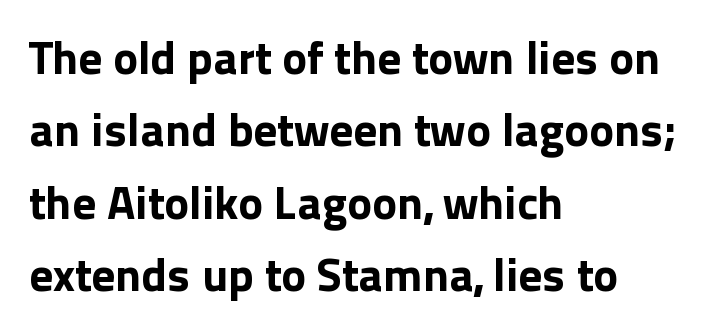
{"serif": "no", "italic": "no", "bold": "yes", "weight": "bold", "width": "normal", "x_height": "medium", "monospaced": "no", "underline": "no", "align": "left", "line_spacing": "normal", "line_spacing_ratio": 1.54, "letter_spacing": "normal", "letter_spacing_em": 0.0, "glyph_px": 47}
